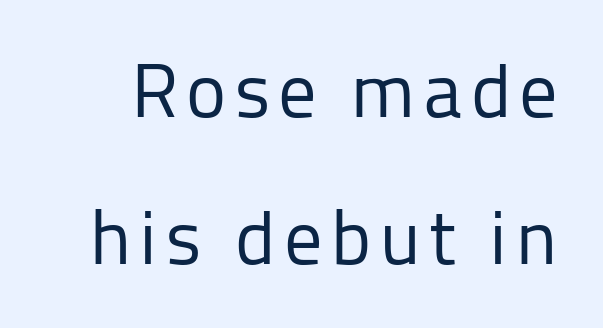
{"serif": "no", "italic": "no", "bold": "no", "weight": "regular", "width": "normal", "stroke_contrast": "low", "x_height": "medium", "monospaced": "no", "underline": "no", "line_spacing": "loose", "line_spacing_ratio": 1.93, "glyph_px": 76}
